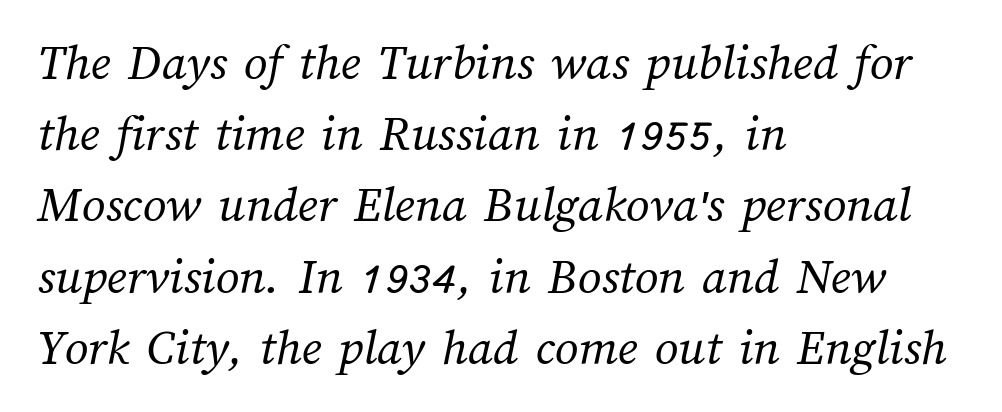
Q: Is the text bold? A: No.
Q: Is the text underlined? A: No.
Q: How is the paragraph aligned? A: Left-aligned.
Q: Is the spacing between letters normal or unusually wide? A: Normal.
Q: Is the spacing between lines tight, normal or loose? A: Normal.
Q: Width (condensed, normal, or wide)? A: Normal.
Q: Stroke contrast? A: Medium.
Q: x-height? A: Medium.
Q: Monospaced? A: No.
